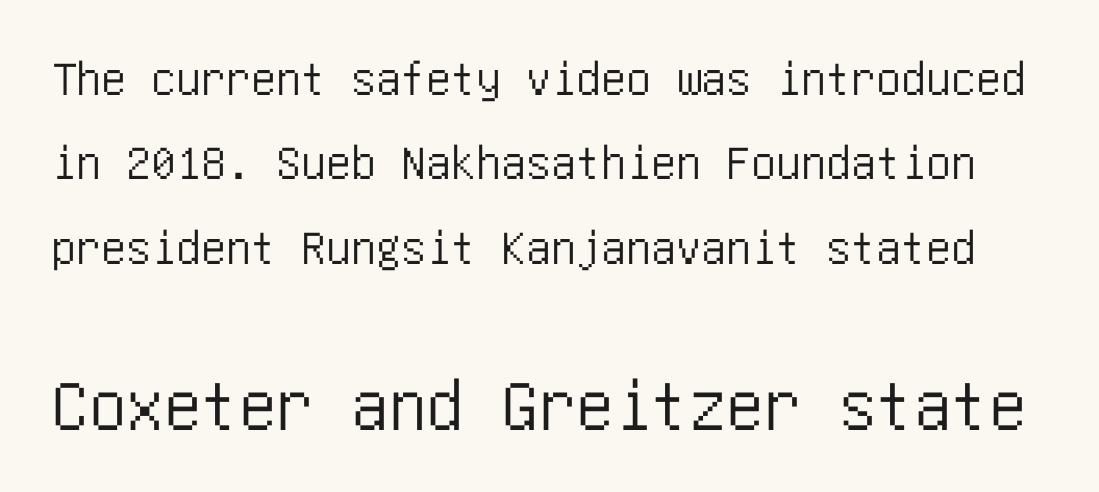
{"serif": "no", "italic": "no", "width": "condensed", "stroke_contrast": "low", "x_height": "large", "underline": "no", "line_spacing": "normal", "line_spacing_ratio": 1.69, "letter_spacing": "normal", "letter_spacing_em": 0.0, "larger_block": "second", "size_ratio": 1.5, "glyph_px": 75}
